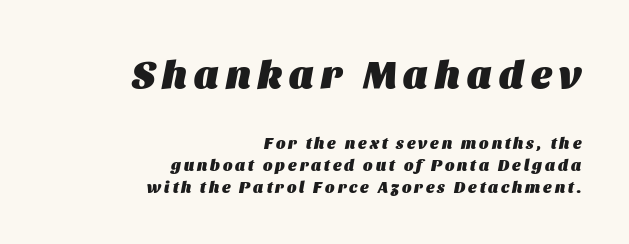
Q: Is the text bold? A: Yes.
Q: Is the text italic (slanted)? A: Yes, it leans right by about 11 degrees.
Q: Is the text underlined? A: No.
Q: How is the paragraph aligned? A: Right-aligned.
Q: Is the spacing between lines tight, normal or loose? A: Normal.
Q: Which block of text is set in a larger size, the first (top) or the second (bottom)? A: The first (top) one.
Q: Width (condensed, normal, or wide)? A: Normal.
Q: Stroke contrast? A: Medium.
Q: x-height? A: Large.
Q: Monospaced? A: No.
